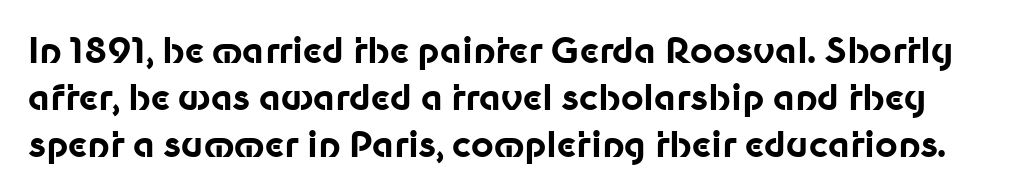
{"serif": "no", "italic": "no", "bold": "yes", "weight": "bold", "width": "normal", "stroke_contrast": "low", "x_height": "medium", "monospaced": "no", "underline": "no", "line_spacing": "normal", "line_spacing_ratio": 1.35, "letter_spacing": "normal", "letter_spacing_em": 0.0, "glyph_px": 35}
